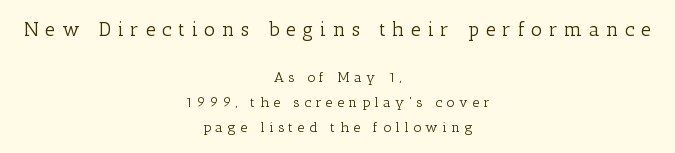
{"italic": "no", "bold": "no", "underline": "no", "align": "center", "line_spacing_ratio": 1.77, "letter_spacing": "wide", "letter_spacing_em": 0.32, "larger_block": "first", "size_ratio": 1.43, "glyph_px": 20}
